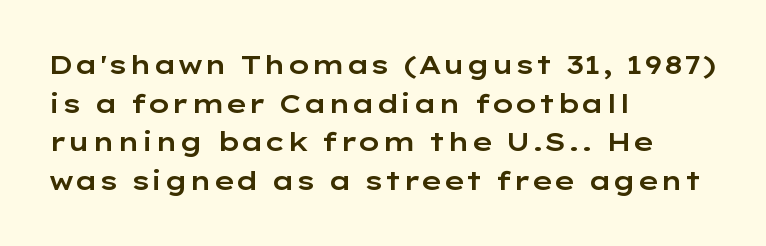
Q: Is the text italic (slanted)? A: No, it is upright.
Q: Is the text underlined? A: No.
Q: How is the paragraph aligned? A: Left-aligned.
Q: Is the spacing between letters normal or unusually wide? A: Normal.
Q: Is the spacing between lines tight, normal or loose? A: Normal.
